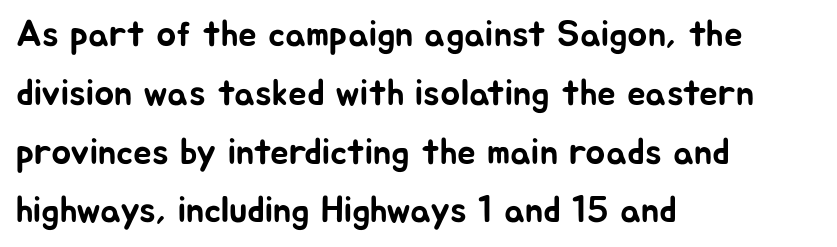
The image shows 37 px sans-serif type, upright; set left-aligned, normal line spacing (1.59x), normal letter spacing, not underlined; low stroke contrast and a medium x-height.
